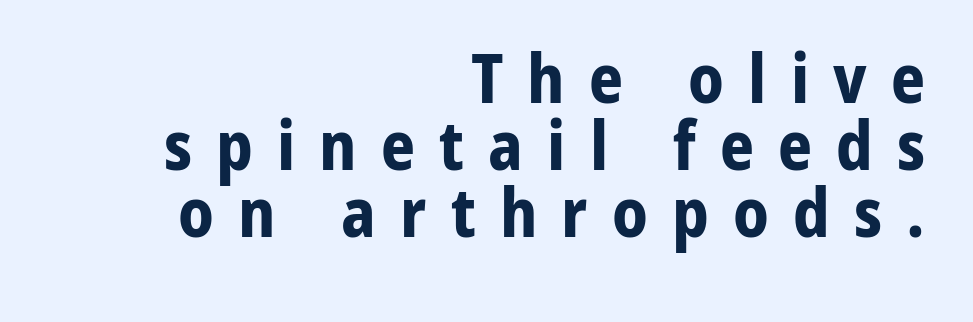
Q: Is the text bold? A: Yes.
Q: Is the text italic (slanted)? A: No, it is upright.
Q: Is the typeface a serif or a sans-serif typeface? A: Sans-serif.
Q: Is the text underlined? A: No.
Q: How is the paragraph aligned? A: Right-aligned.
Q: Is the spacing between letters normal or unusually wide? A: Unusually wide.
Q: Is the spacing between lines tight, normal or loose? A: Tight.
Q: Width (condensed, normal, or wide)? A: Normal.
Q: Stroke contrast? A: Low.
Q: x-height? A: Medium.
Q: Monospaced? A: No.
